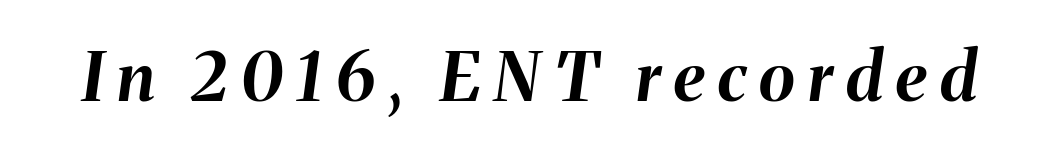
Check under the words: just untouched page. There's an unmistakable incline to the writing here. The tracking reads as deliberately expanded to a designer's eye. Heft: maximum for text — a bold.
